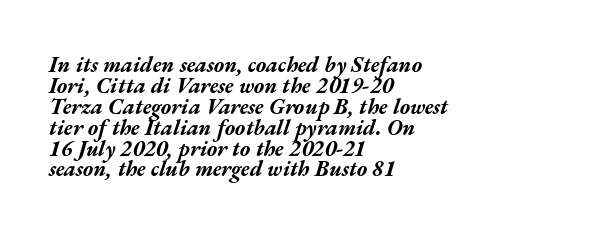
{"italic": "yes", "lean": "right", "slant_degrees": 17, "bold": "yes", "underline": "no", "align": "left", "line_spacing": "tight", "line_spacing_ratio": 0.95, "letter_spacing": "normal", "letter_spacing_em": 0.0, "glyph_px": 22}
